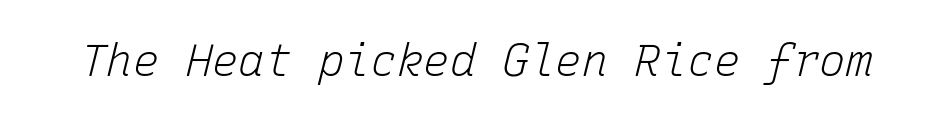
Q: Is the text bold? A: No.
Q: Is the text italic (slanted)? A: Yes, it leans right by about 15 degrees.
Q: Is the text underlined? A: No.
Q: Is the spacing between letters normal or unusually wide? A: Normal.
Q: Width (condensed, normal, or wide)? A: Normal.
Q: Stroke contrast? A: Low.
Q: x-height? A: Medium.
Q: Monospaced? A: Yes.
